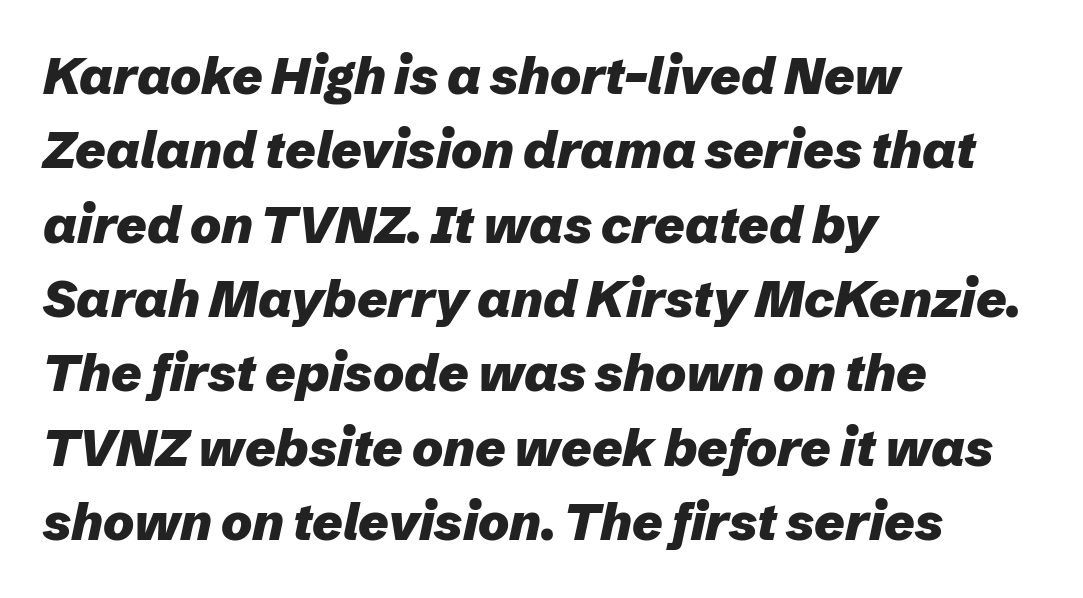
Where is the straight margin? On the left. Heavy, bold letterforms. A typesetter would call this proportional, since set widths differ per character. The leading is moderate, giving the passage an even texture. There's an unmistakable incline to the writing here. Descender tails drop into unmarked territory.
